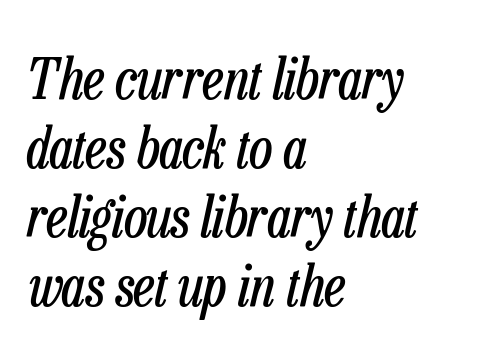
Q: Is the text bold? A: No.
Q: Is the text italic (slanted)? A: Yes, it leans right by about 13 degrees.
Q: Is the text underlined? A: No.
Q: How is the paragraph aligned? A: Left-aligned.
Q: Is the spacing between letters normal or unusually wide? A: Normal.
Q: Width (condensed, normal, or wide)? A: Condensed.
Q: Stroke contrast? A: Low.
Q: x-height? A: Medium.
Q: Monospaced? A: No.
